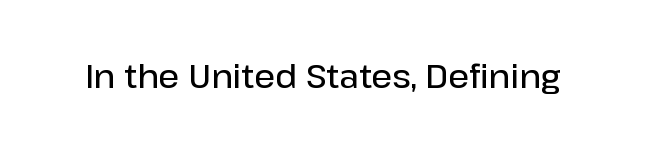
{"serif": "no", "italic": "no", "bold": "semi", "weight": "semibold", "width": "normal", "stroke_contrast": "low", "x_height": "medium", "monospaced": "no", "underline": "no", "letter_spacing": "normal", "letter_spacing_em": 0.0, "glyph_px": 33}
